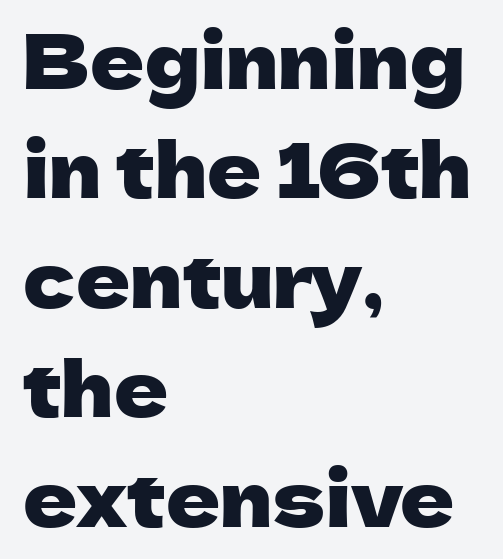
{"serif": "no", "italic": "no", "width": "normal", "stroke_contrast": "low", "x_height": "medium", "monospaced": "no", "underline": "no", "align": "left", "line_spacing": "normal", "line_spacing_ratio": 1.46, "letter_spacing": "normal", "letter_spacing_em": 0.0, "glyph_px": 75}
